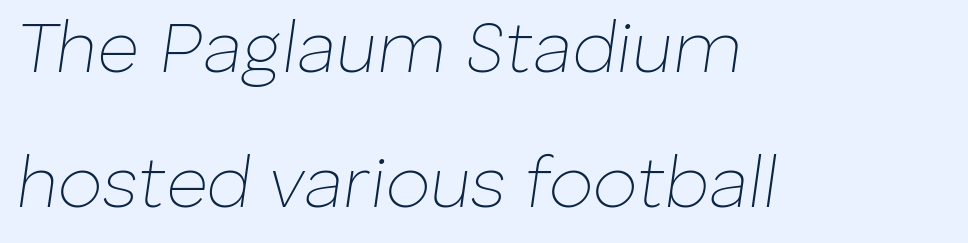
Q: Is the text bold? A: No.
Q: Is the text italic (slanted)? A: Yes, it leans right by about 8 degrees.
Q: Is the text underlined? A: No.
Q: How is the paragraph aligned? A: Left-aligned.
Q: Is the spacing between letters normal or unusually wide? A: Normal.
Q: Width (condensed, normal, or wide)? A: Normal.
Q: Stroke contrast? A: Low.
Q: x-height? A: Medium.
Q: Monospaced? A: No.
